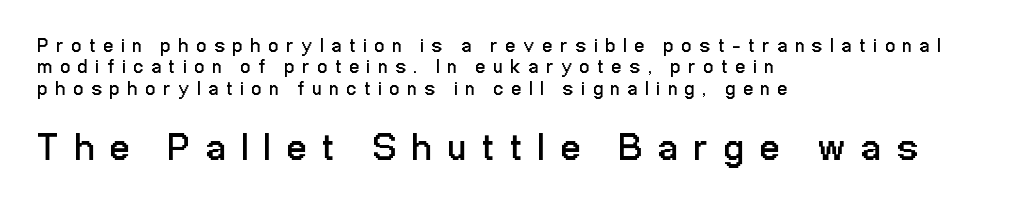
The image shows 38 px regular-weight, condensed sans-serif type, upright; set left-aligned, tight line spacing (1.13x), unusually wide letter spacing (+0.44 em), not underlined; the second (bottom) block is 2.0x larger; low stroke contrast and a medium x-height.
